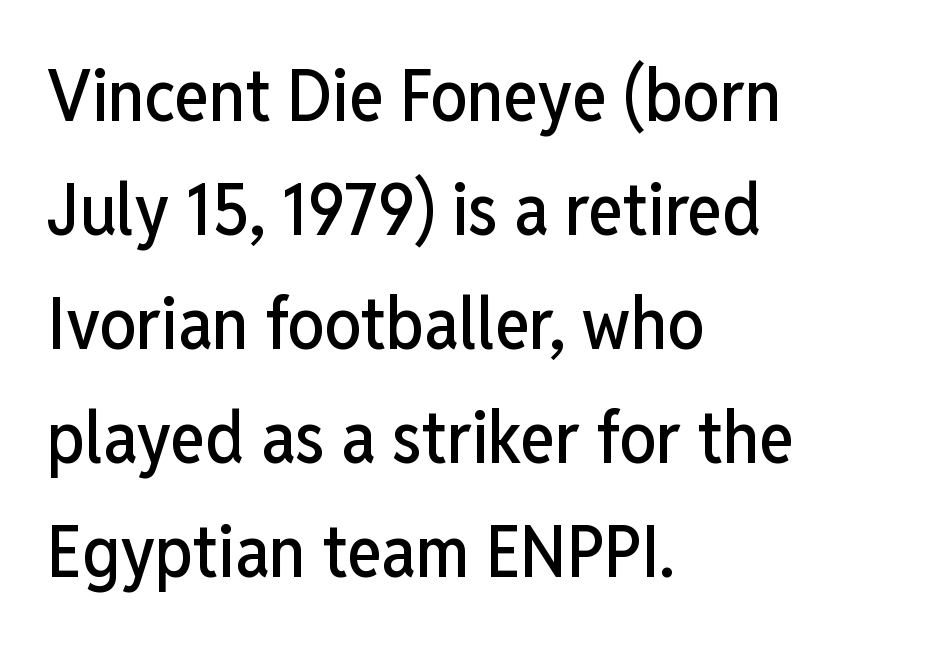
The image shows 73 px condensed sans-serif type, upright; set left-aligned, normal line spacing (1.56x), normal letter spacing, not underlined; low stroke contrast and a medium x-height.
